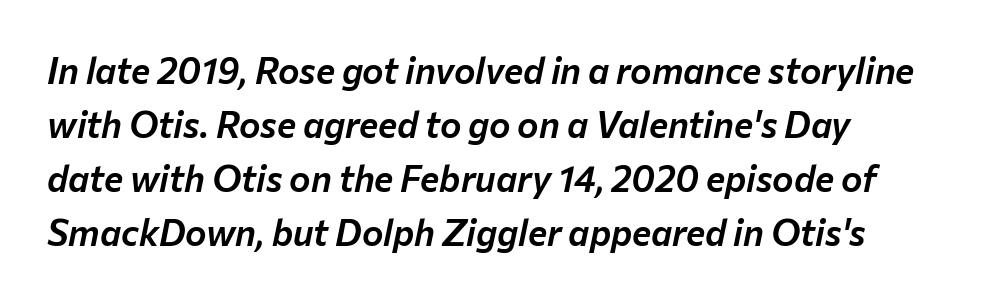
{"italic": "yes", "lean": "right", "slant_degrees": 12, "width": "normal", "stroke_contrast": "low", "x_height": "medium", "monospaced": "no", "underline": "no", "align": "left", "line_spacing": "normal", "line_spacing_ratio": 1.5, "letter_spacing": "normal", "letter_spacing_em": 0.0, "glyph_px": 36}
